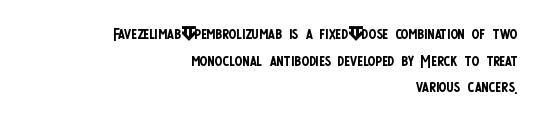
The image shows 23 px text type, upright; set right-aligned, line spacing 1.16x, normal letter spacing, not underlined.
